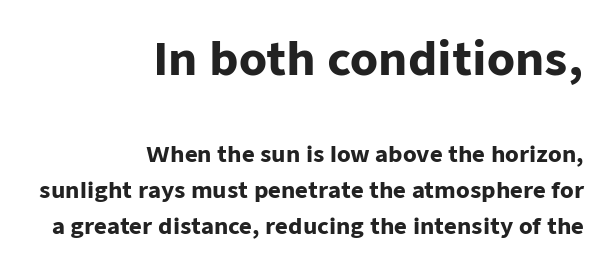
The image shows 45 px heavy sans-serif type, upright; set right-aligned, normal line spacing (1.63x), normal letter spacing, not underlined; the first (top) block is 2.05x larger; low stroke contrast and a medium x-height.
